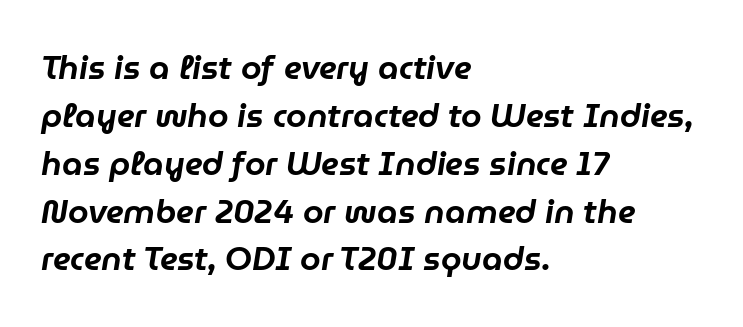
The image shows 33 px text type, italic (leaning right); set left-aligned, normal line spacing (1.45x), normal letter spacing, not underlined; low stroke contrast and a medium x-height.
